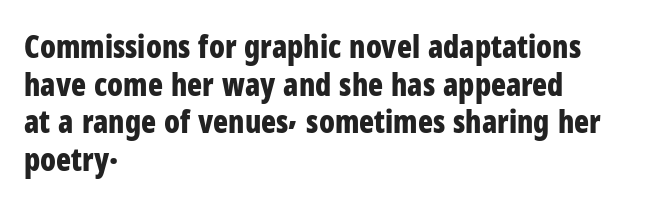
The image shows 31 px bold, condensed sans-serif type, upright; set left-aligned, line spacing 1.21x, normal letter spacing, not underlined; low stroke contrast and a medium x-height.
